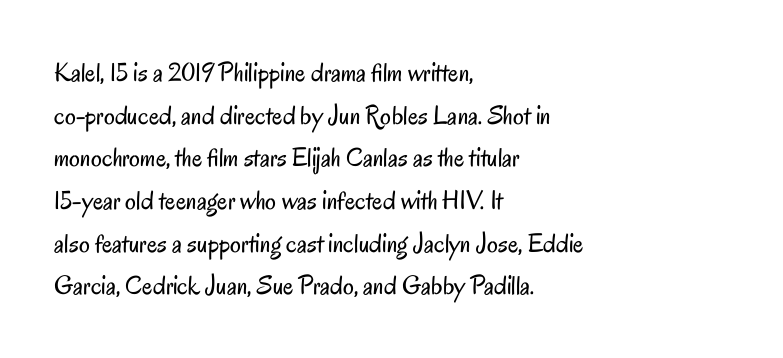
The ragged edge is on the right, which tells us the setting is flush left. Vertical strokes here are truly vertical. Heaviness? Minimal to ordinary, like unemphasized prose. Lines of text with bare space underneath.
